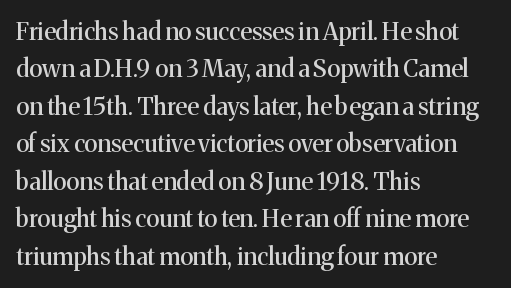
The image shows 24 px text type, upright; set left-aligned, normal line spacing (1.56x), normal letter spacing, not underlined.
